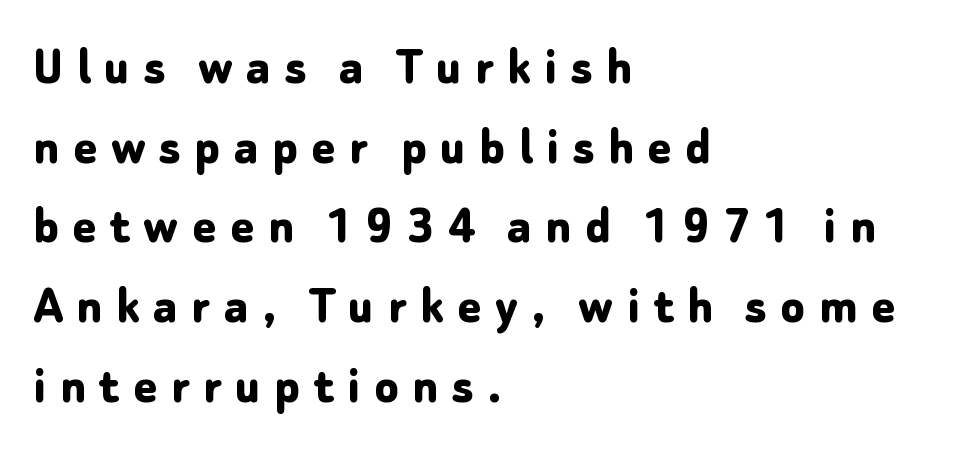
The tracking jumps out immediately: characters are airy and widely separated. The letters advance in unequal steps, a hallmark of proportional type. Rendered with straight, roman letterforms. This sample uses a sans-serif face. Does the weight exceed regular? Yes, all the way to bold. What's the leading like? Ordinary, nothing unusual.
